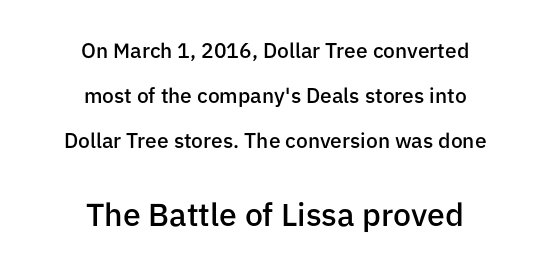
The image shows 32 px semibold sans-serif type, upright; set centered, loose line spacing (2.14x), normal letter spacing, not underlined; the second (bottom) block is 1.52x larger; low stroke contrast and a medium x-height.
